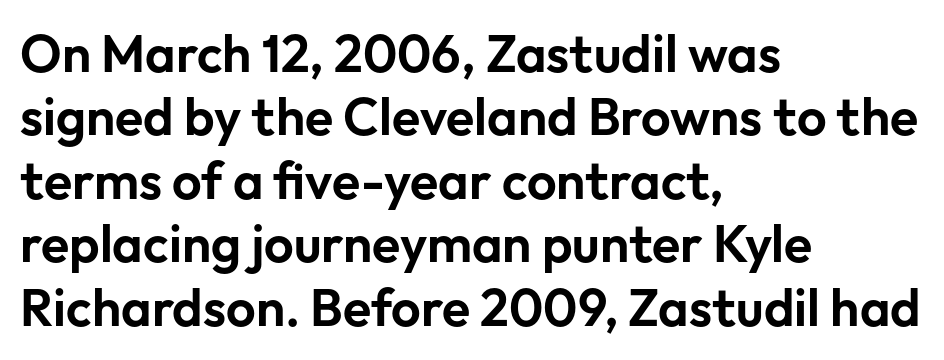
The image shows 52 px sans-serif type, upright; set left-aligned, line spacing 1.22x, normal letter spacing, not underlined; low stroke contrast and a medium x-height.
